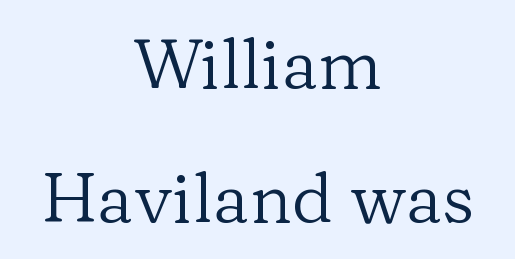
{"serif": "yes", "italic": "no", "bold": "no", "weight": "regular", "width": "normal", "stroke_contrast": "low", "x_height": "medium", "monospaced": "no", "underline": "no", "align": "center", "line_spacing": "loose", "line_spacing_ratio": 1.91, "letter_spacing": "normal", "letter_spacing_em": 0.0, "glyph_px": 70}
